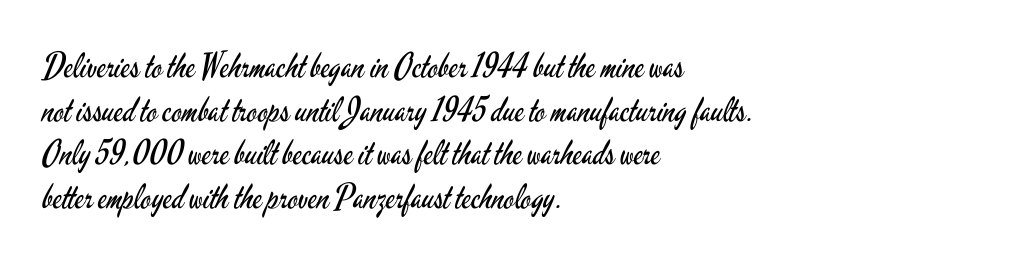
The image shows 34 px regular-weight, condensed sans-serif type; set left-aligned, normal line spacing (1.28x), normal letter spacing, not underlined; low stroke contrast and a small x-height.
